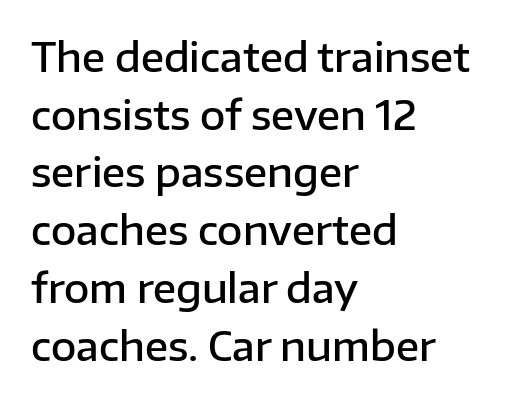
{"serif": "no", "italic": "no", "bold": "semi", "weight": "semibold", "width": "normal", "stroke_contrast": "low", "x_height": "medium", "monospaced": "no", "underline": "no", "align": "left", "line_spacing": "normal", "line_spacing_ratio": 1.48, "letter_spacing": "normal", "letter_spacing_em": 0.0, "glyph_px": 39}
